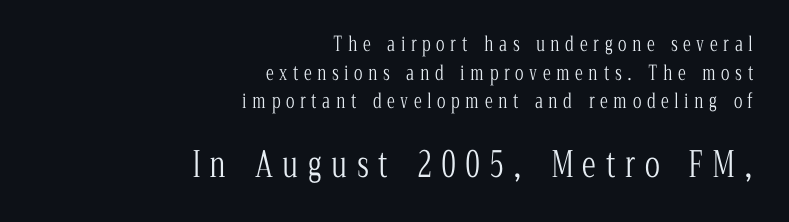
Q: Is the text bold? A: No.
Q: Is the text italic (slanted)? A: No, it is upright.
Q: Is the typeface a serif or a sans-serif typeface? A: Serif.
Q: Is the text underlined? A: No.
Q: How is the paragraph aligned? A: Right-aligned.
Q: Is the spacing between letters normal or unusually wide? A: Unusually wide.
Q: Is the spacing between lines tight, normal or loose? A: Normal.
Q: Which block of text is set in a larger size, the first (top) or the second (bottom)? A: The second (bottom) one.
Q: Width (condensed, normal, or wide)? A: Condensed.
Q: Stroke contrast? A: Low.
Q: x-height? A: Medium.
Q: Monospaced? A: No.
